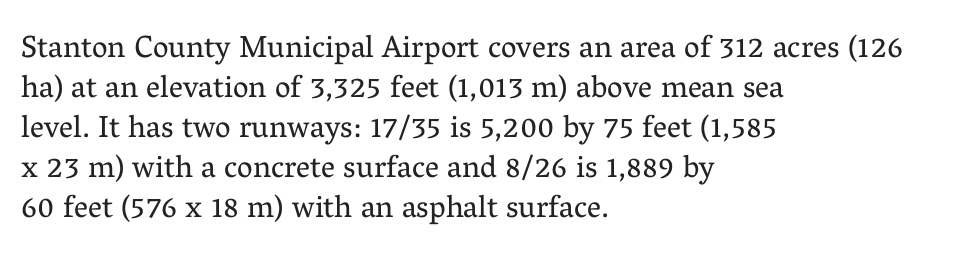
The image shows 31 px regular-weight serif type, upright; set left-aligned, normal line spacing (1.29x), normal letter spacing, not underlined; medium stroke contrast and a medium x-height.
